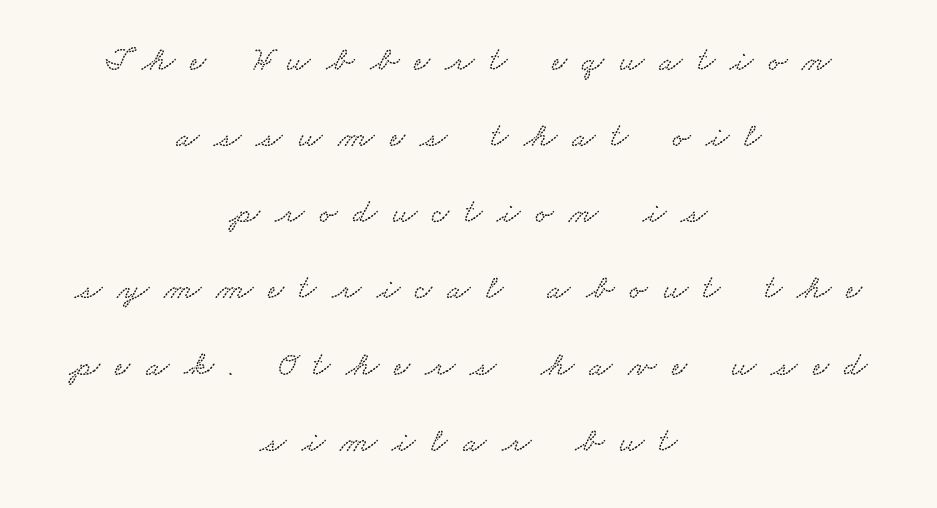
The image shows 34 px wide type; set centered, loose line spacing (2.24x), unusually wide letter spacing (+0.45 em), not underlined; low stroke contrast and a small x-height.
